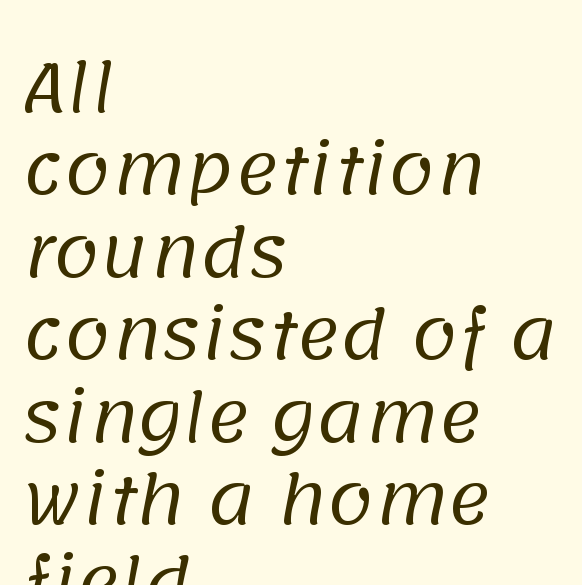
{"serif": "no", "bold": "no", "weight": "regular", "width": "normal", "stroke_contrast": "low", "x_height": "large", "monospaced": "no", "underline": "no", "align": "left", "line_spacing": "normal", "line_spacing_ratio": 1.25, "letter_spacing": "normal", "letter_spacing_em": 0.0, "glyph_px": 66}
